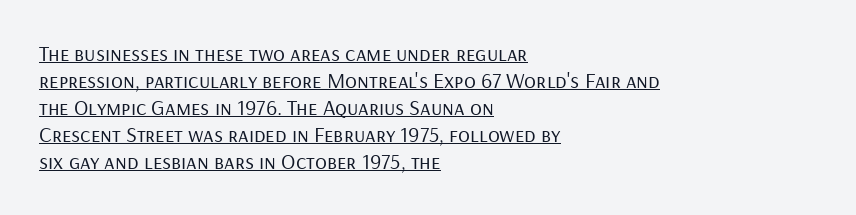
{"italic": "no", "bold": "no", "underline": "yes", "align": "left", "line_spacing_ratio": 1.23, "letter_spacing": "normal", "letter_spacing_em": 0.0, "glyph_px": 22}
